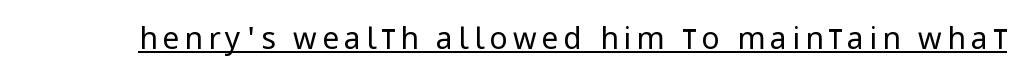
Each stroke keeps to a modest, everyday thickness or less. You can tell it's not italic because the verticals are truly vertical. Check the space under the baseline: a stroke is drawn there. The type family on display is of the sans-serif kind.
